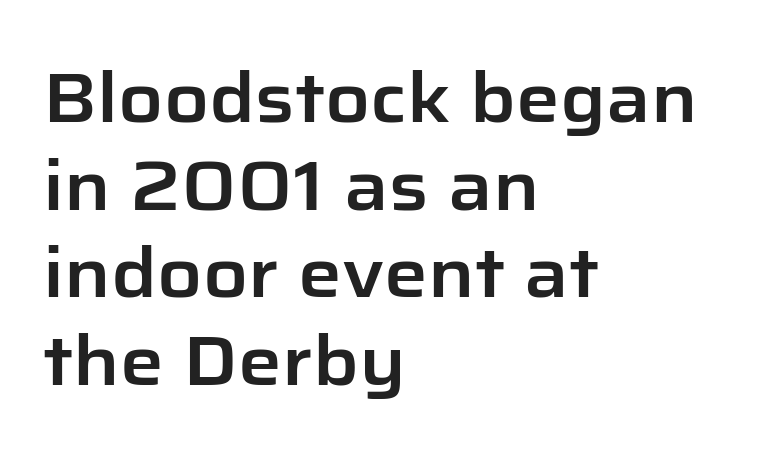
Think of a printed novel: that variable character pitch is what you see here. Observe the absence of serifs on each vertical stroke in this sample. The vertical gap from one line to the next is medium. A classic flush-left, rag-right setting is used for this passage.
